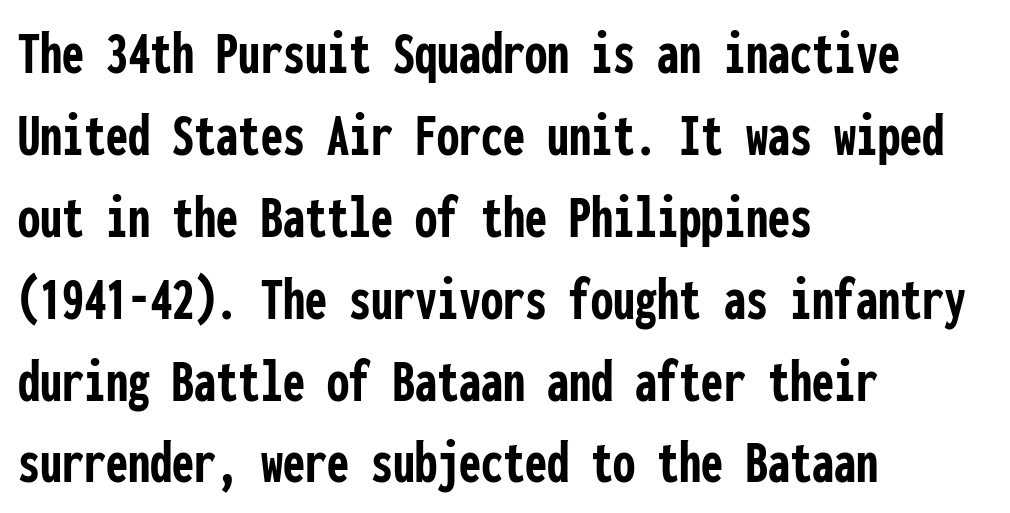
The image shows 63 px semibold, condensed sans-serif type, upright, monospaced; set left-aligned, normal line spacing (1.3x), normal letter spacing, not underlined; low stroke contrast and a medium x-height.
